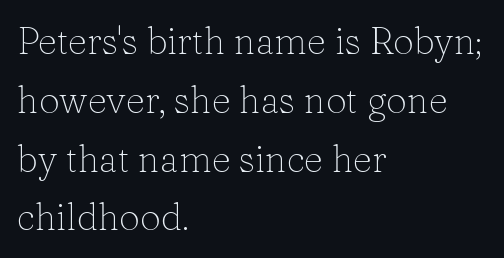
The image shows 37 px light serif type, upright; set left-aligned, normal line spacing (1.59x), normal letter spacing, not underlined; low stroke contrast and a medium x-height.
